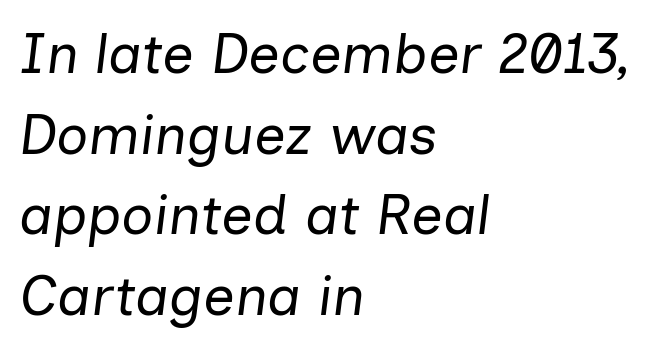
The image shows 56 px regular-weight type, italic (leaning right); set left-aligned, normal line spacing (1.44x), normal letter spacing, not underlined; low stroke contrast and a medium x-height.
